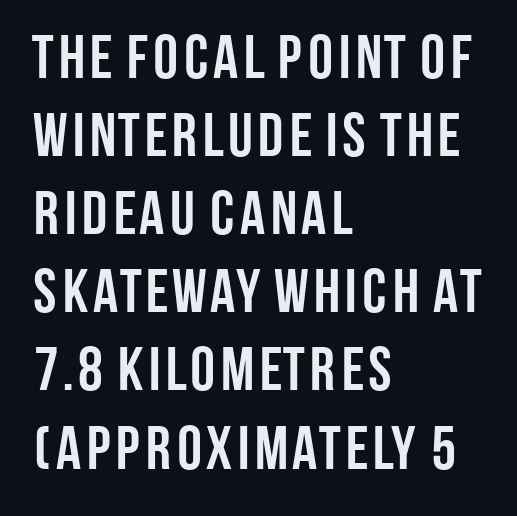
Quick note: underline off. The rendering shows plain stroke endings on the letterforms — a sans-serif design. Words appear dense and cohesive because spacing is normal. The designer left line spacing at the default.
